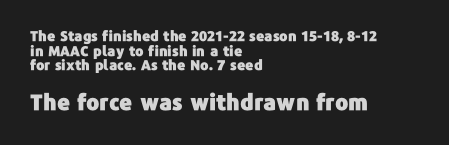
The horizontal fit of the characters is conventional and even. The zone under the glyphs is completely vacant. The specimen reads as upright at a glance. If you measured baseline to baseline, you'd find a short distance. Block two is the big one; block one sits smaller above it. This rendering uses left alignment, leaving the right contour irregular.
